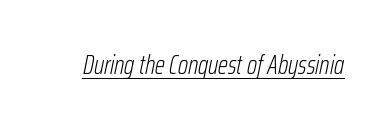
The image shows 26 px text type, italic (leaning right); set normal letter spacing, underlined.
